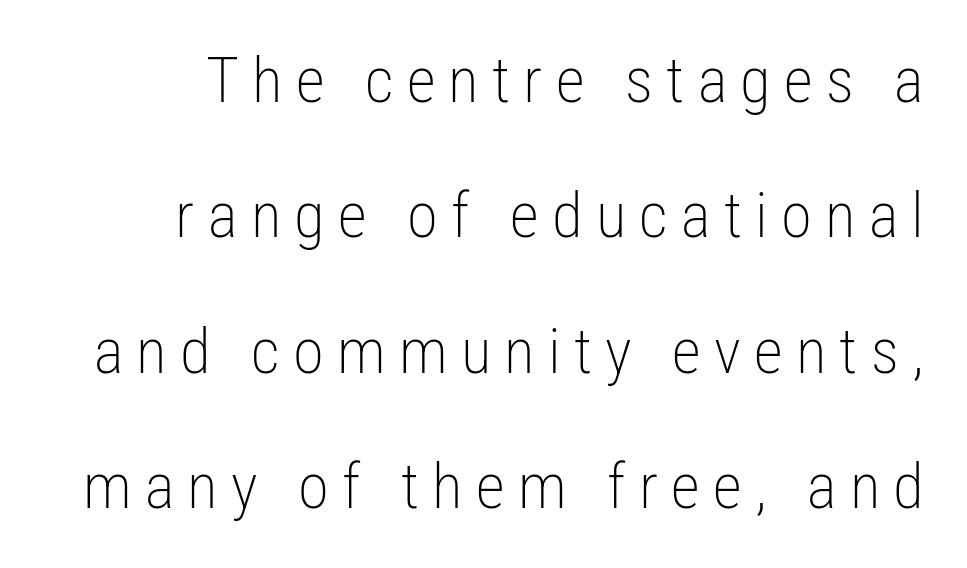
{"serif": "no", "italic": "no", "bold": "no", "weight": "light", "width": "condensed", "stroke_contrast": "low", "x_height": "medium", "monospaced": "no", "underline": "no", "align": "right", "line_spacing": "loose", "line_spacing_ratio": 2.15, "letter_spacing": "wide", "letter_spacing_em": 0.21, "glyph_px": 63}
